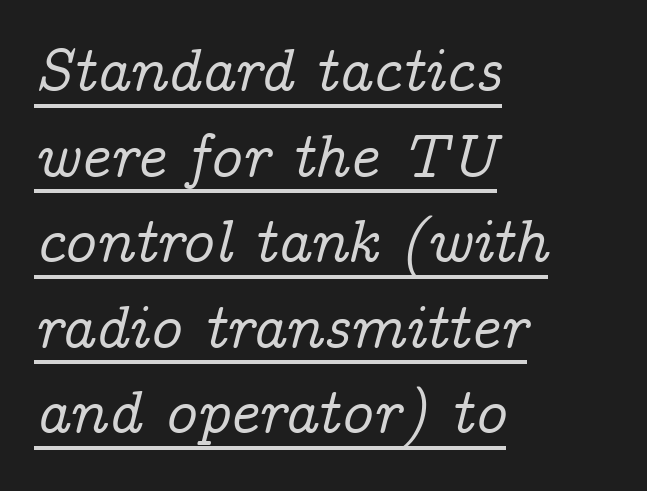
Observe the lean: these are italic letterforms. Proportional: the letters do not fall into vertical columns. Here the glyphs are tracked normally, forming tight word shapes. Does a line run under the words? Yes, clearly. The lines sit at an ordinary, default distance from one another.
